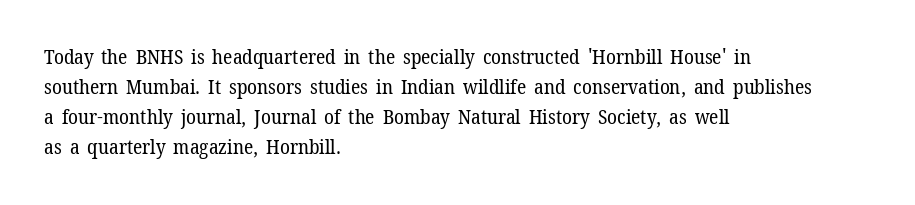
{"italic": "no", "bold": "no", "underline": "no", "align": "left", "line_spacing": "normal", "line_spacing_ratio": 1.5, "letter_spacing": "normal", "letter_spacing_em": 0.0, "glyph_px": 20}
